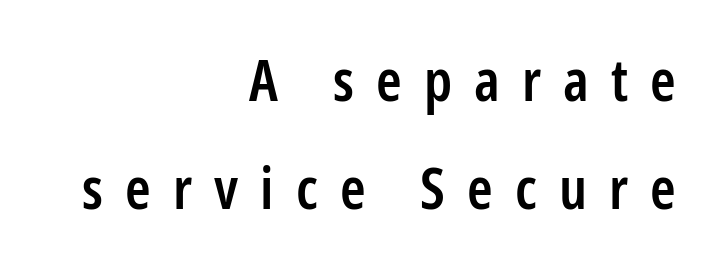
The image shows 58 px semibold, condensed sans-serif type, upright; set right-aligned, line spacing 1.87x, unusually wide letter spacing (+0.38 em), not underlined; low stroke contrast and a medium x-height.
